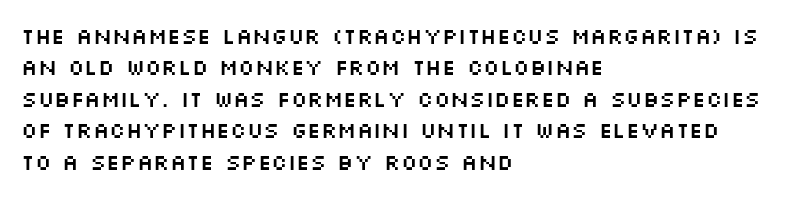
Quick note: underline off. Interline gaps are of average width in this sample. Notice how the stems are strictly vertical — no italics here. How are the letters spaced? Ordinarily, with no added tracking. The lines are quadded left.
